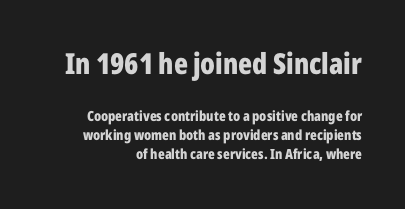
The image shows 29 px bold, condensed sans-serif type, upright; set right-aligned, normal line spacing (1.36x), normal letter spacing, not underlined; the first (top) block is 2.07x larger; low stroke contrast and a medium x-height.
